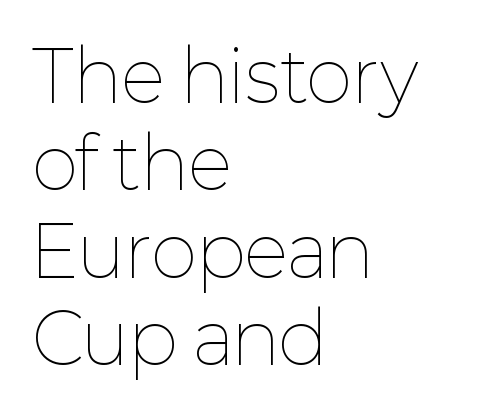
The image shows 71 px thin type, upright; set left-aligned, line spacing 1.23x, normal letter spacing, not underlined; low stroke contrast and a medium x-height.
